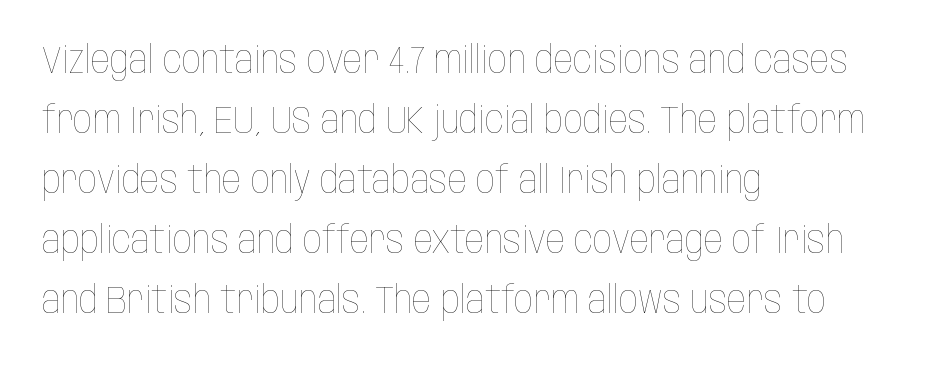
Q: Is the text bold? A: No.
Q: Is the text italic (slanted)? A: No, it is upright.
Q: Is the text underlined? A: No.
Q: How is the paragraph aligned? A: Left-aligned.
Q: Is the spacing between letters normal or unusually wide? A: Normal.
Q: Is the spacing between lines tight, normal or loose? A: Normal.
Q: Width (condensed, normal, or wide)? A: Condensed.
Q: Stroke contrast? A: Low.
Q: x-height? A: Large.
Q: Monospaced? A: No.
